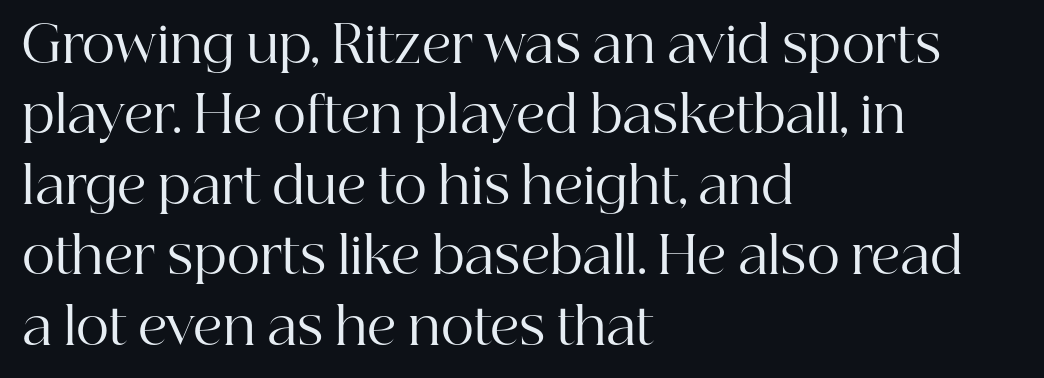
The type sits square on the baseline with zero lean. Honestly, there is no underline to notice here at all. The setting favours the left margin, as ordinary paragraphs usually do. Words appear dense and cohesive because spacing is normal. Line spacing here is normal. Stroke thickness stays within the range of a standard reading face or lighter.
